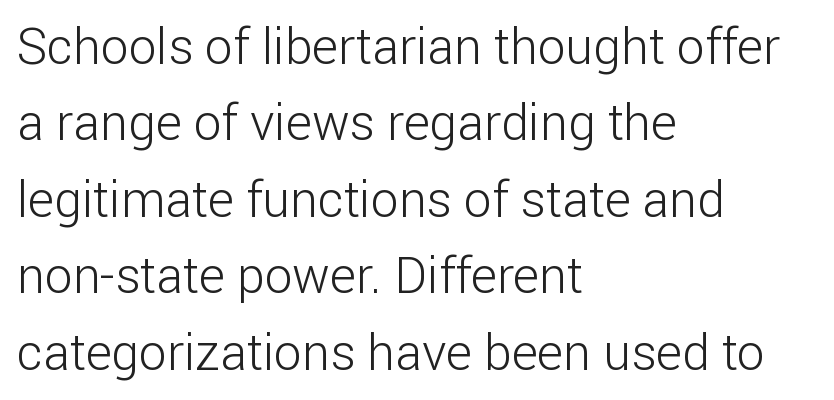
Regarding leading, the lines here are spaced in the standard way. Clear beneath every line of the passage. Unlike a traditional serif, this face leaves its strokes unadorned. These lines are set flush left with a ragged right edge. The rendering uses natural spacing where letterforms have individual widths.
